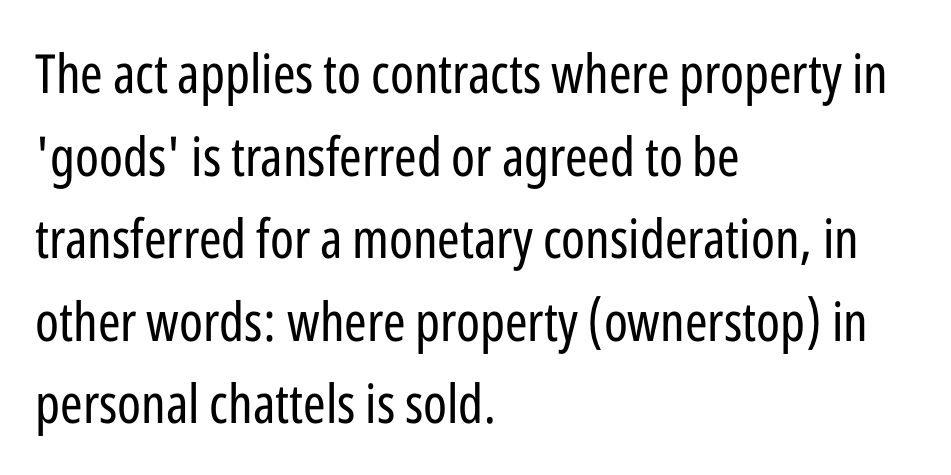
This sample uses plain, unmodified letter spacing. Each letter keeps its own natural width here, so spacing adapts to shape. Evenly set lines give the paragraph a standard silhouette. Ordinary non-slanted type is in use. Lines of text with bare space underneath. Grotesque or geometric, the face here clearly has no serifs.
